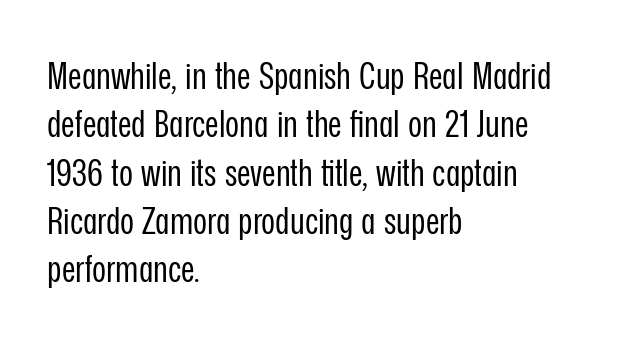
Horizontal bands of white between lines are of average thickness. The designer went with a sans here, leaving each stem footless. These lines are rendered in a variable-pitch font. If you drew a ruler down the left edge, every line would touch it. No italicization has been applied; the sample stays upright. The passage shown is not underscored anywhere.
